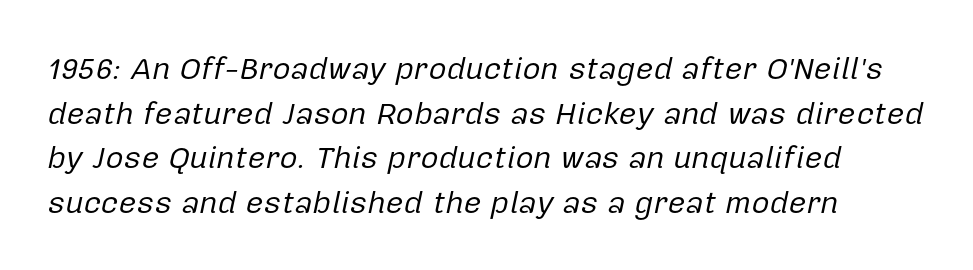
The image shows 31 px regular-weight type, italic (leaning right); set left-aligned, normal line spacing (1.44x), normal letter spacing, not underlined; low stroke contrast and a medium x-height.
